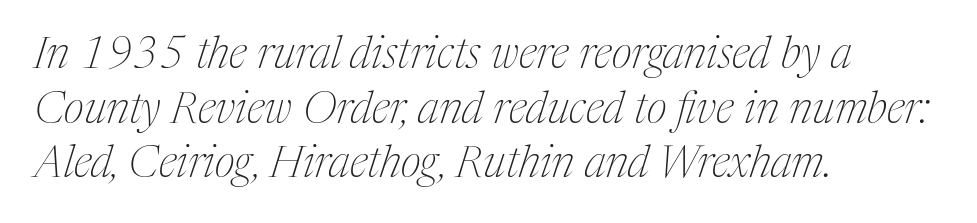
Emphasis-style slanted type is in use. No chunkiness to these letters — they're not bold. The string is rendered with underlining switched off. Reading down the block, your eye returns to a fixed left position each line.
